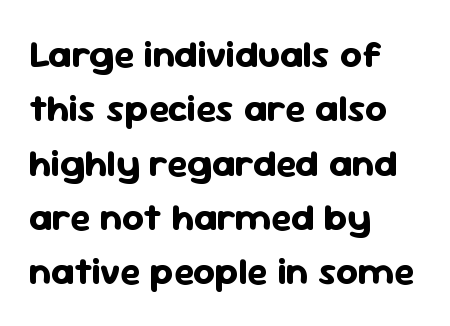
Q: Is the text bold? A: Yes.
Q: Is the text italic (slanted)? A: No, it is upright.
Q: Is the typeface a serif or a sans-serif typeface? A: Sans-serif.
Q: Is the text underlined? A: No.
Q: How is the paragraph aligned? A: Left-aligned.
Q: Is the spacing between letters normal or unusually wide? A: Normal.
Q: Is the spacing between lines tight, normal or loose? A: Normal.
Q: Width (condensed, normal, or wide)? A: Normal.
Q: Stroke contrast? A: Low.
Q: x-height? A: Medium.
Q: Monospaced? A: No.
